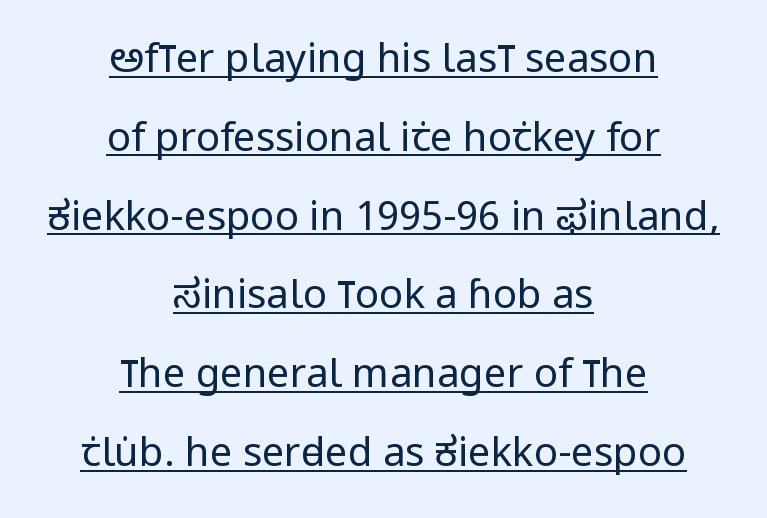
Q: Is the text bold? A: No.
Q: Is the text italic (slanted)? A: No, it is upright.
Q: Is the typeface a serif or a sans-serif typeface? A: Sans-serif.
Q: Is the text underlined? A: Yes.
Q: How is the paragraph aligned? A: Centered.
Q: Is the spacing between letters normal or unusually wide? A: Normal.
Q: Is the spacing between lines tight, normal or loose? A: Loose.
Q: Width (condensed, normal, or wide)? A: Condensed.
Q: Stroke contrast? A: Low.
Q: x-height? A: Large.
Q: Monospaced? A: No.
